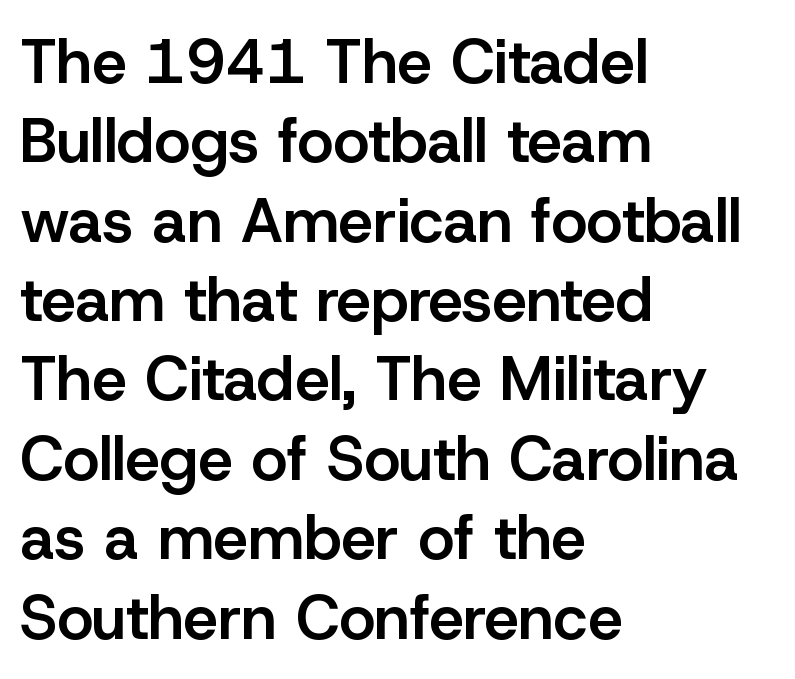
The image shows 62 px semibold sans-serif type, upright; set left-aligned, normal line spacing (1.28x), normal letter spacing, not underlined; low stroke contrast and a medium x-height.
